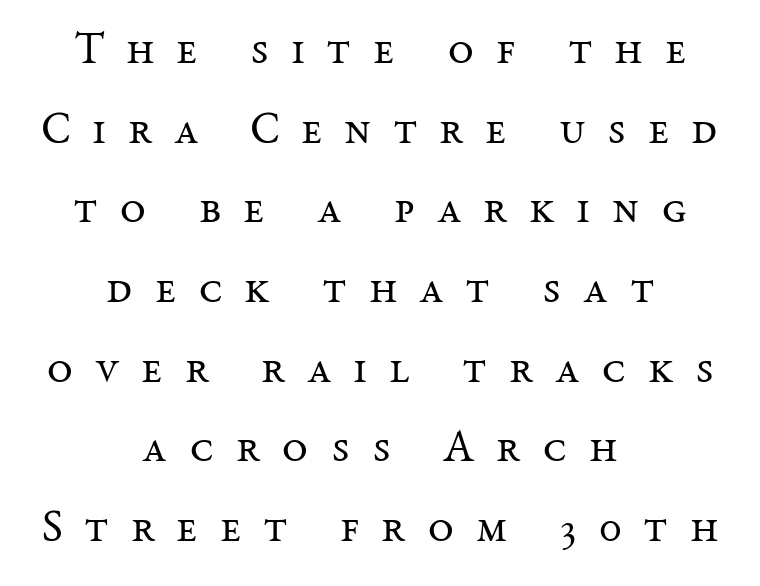
Q: Is the text bold? A: No.
Q: Is the text italic (slanted)? A: No, it is upright.
Q: Is the typeface a serif or a sans-serif typeface? A: Serif.
Q: Is the text underlined? A: No.
Q: How is the paragraph aligned? A: Centered.
Q: Is the spacing between letters normal or unusually wide? A: Unusually wide.
Q: Width (condensed, normal, or wide)? A: Normal.
Q: Stroke contrast? A: Medium.
Q: x-height? A: Medium.
Q: Monospaced? A: No.
